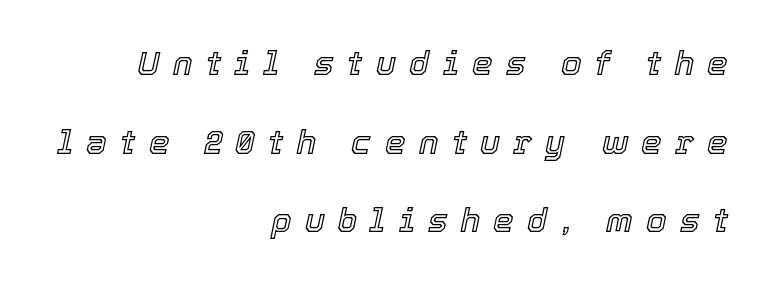
There's an unmistakable incline to the writing here. Varying glyph widths throughout — classic text-font behaviour. Reading down the column, the eye jumps a long way to each next line. The space beneath each line is pristine and unruled. Display-style spreading of the glyphs; the letterfit is very open.
